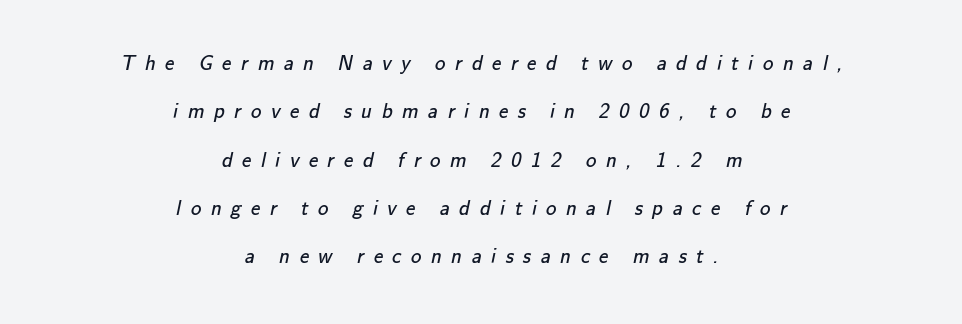
The image shows 21 px text type; set centered, loose line spacing (2.3x), unusually wide letter spacing (+0.45 em), not underlined.
